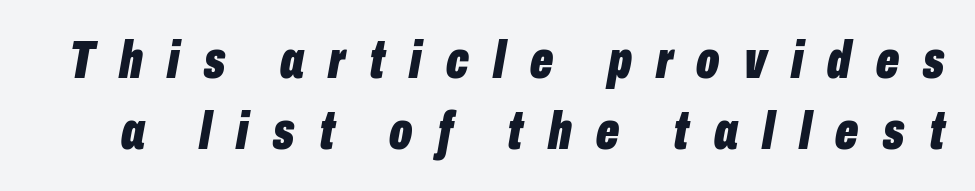
The image shows 54 px bold, condensed type, italic (leaning right); set normal line spacing (1.31x), unusually wide letter spacing (+0.45 em), not underlined; low stroke contrast and a medium x-height.
